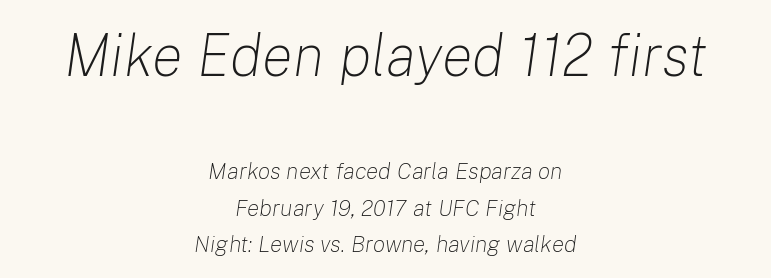
Does the copy run flush right? No — it is centered line by line. Leading: standard. Nobody touched the tracking dial on this one. You get the large type first, then a drop to smaller type.
